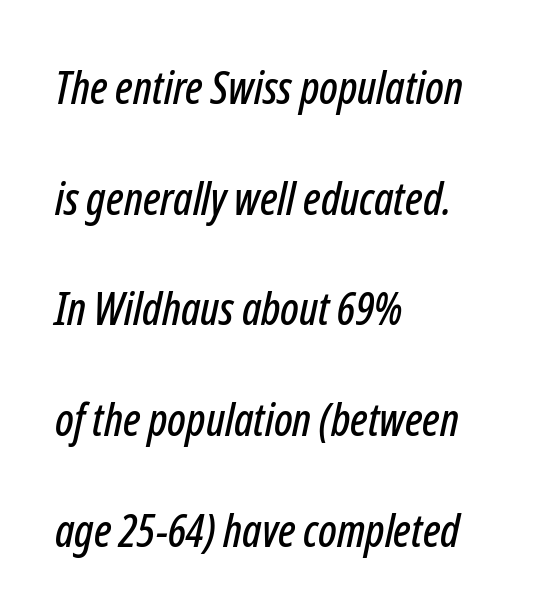
The image shows 45 px condensed type, italic (leaning right); set left-aligned, loose line spacing (2.46x), normal letter spacing, not underlined; low stroke contrast and a medium x-height.
